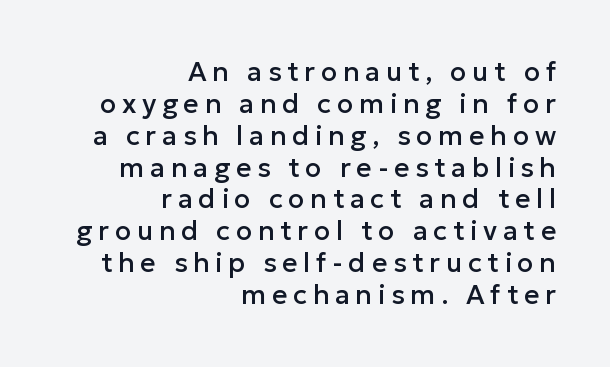
{"italic": "no", "underline": "no", "align": "right", "line_spacing_ratio": 1.18, "letter_spacing": "wide", "letter_spacing_em": 0.21, "glyph_px": 27}
